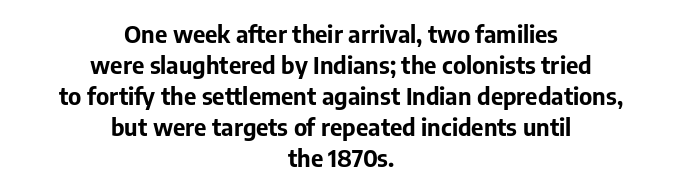
A typesetter would call this zero additional tracking. The rendering uses a bold face; every stroke is thick and dark. Tall strokes in this sample are plumb rather than angled. The strip under each line holds only bare page. Students, observe: this is what conventionally led text looks like.
